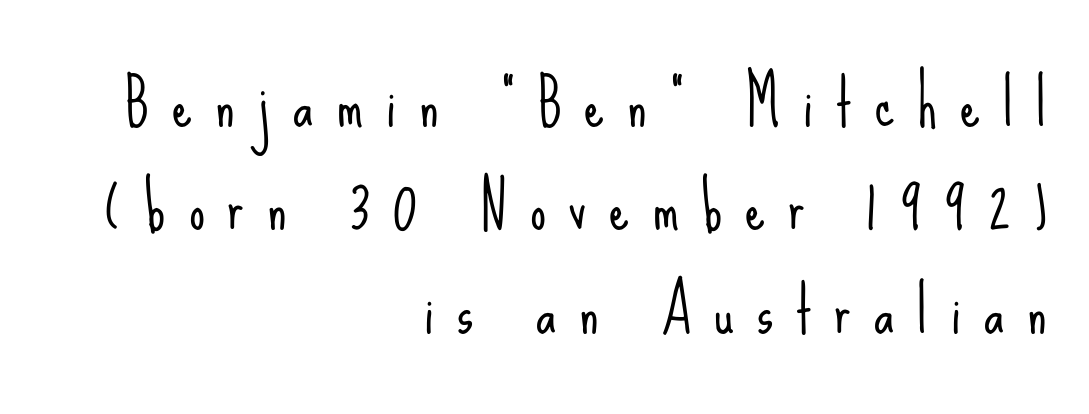
Characters follow at a spacing far wider than the type designer built in. Horizontal alignment here is rightward, an uncommon choice for prose. Classification — sans serif. The vertical gap from one line to the next is medium.
